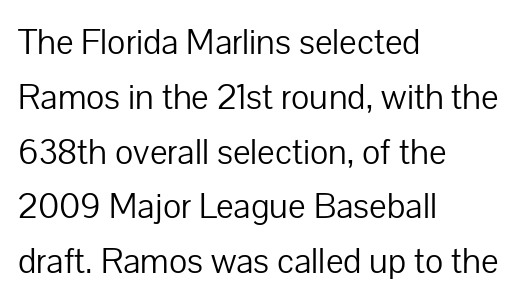
The face used here is proportionally spaced, like ordinary book or web type. Stem width sits at or under what a default text font uses. The passage is arranged the way most books set body copy — flush left. To sum up the face: it is a sans, with no serifs. Glance below the letters and you will spot only blank space. One glance says typical: line gaps are just what's usual.
